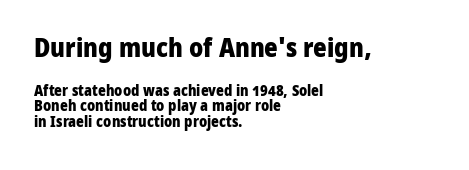
{"italic": "no", "bold": "yes", "underline": "no", "align": "left", "line_spacing": "tight", "line_spacing_ratio": 1.04, "letter_spacing": "normal", "letter_spacing_em": 0.0, "larger_block": "first", "size_ratio": 1.73, "glyph_px": 26}
